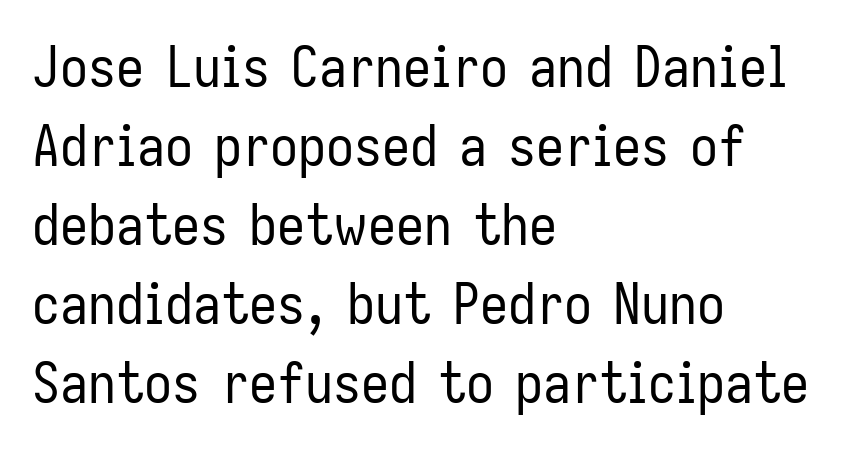
Here the designer chose a conventional face with non-uniform glyph widths. The text was rendered using a sans face with plain stroke endings. Posture: upright roman. The strokes are not fattened; the text isn't bold. The face used here is rendered with its standard letterfit.
